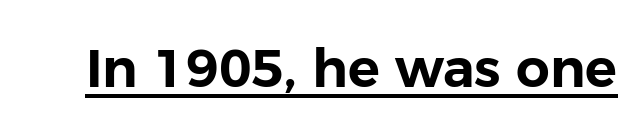
{"serif": "no", "italic": "no", "width": "normal", "stroke_contrast": "low", "x_height": "medium", "monospaced": "no", "underline": "yes", "letter_spacing": "normal", "letter_spacing_em": 0.0, "glyph_px": 53}
